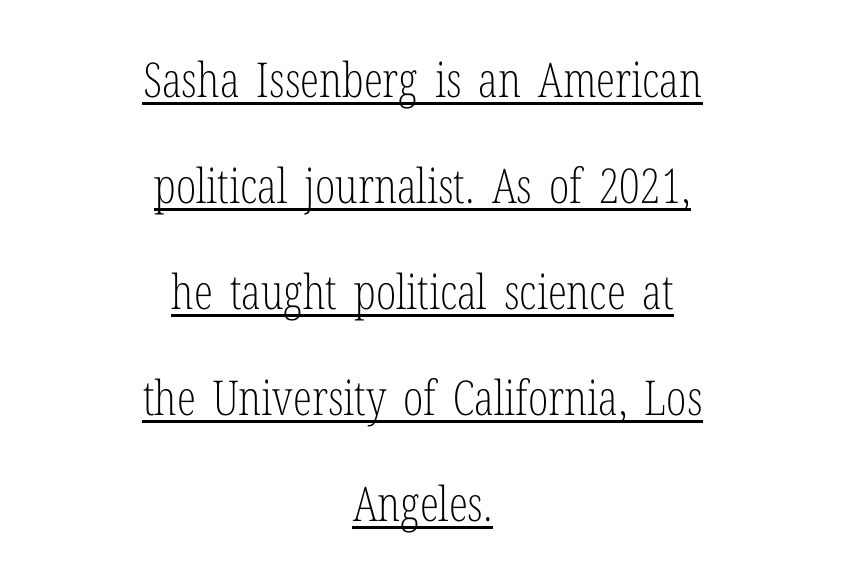
A typesetter would call this proportional, since set widths differ per character. The rendering uses a large line-height, opening up the rows. Short note: letters normally spaced. The font sits on the lighter half of the weight spectrum, regular included. This rendering uses center alignment, leaving both contours irregular but symmetric.
